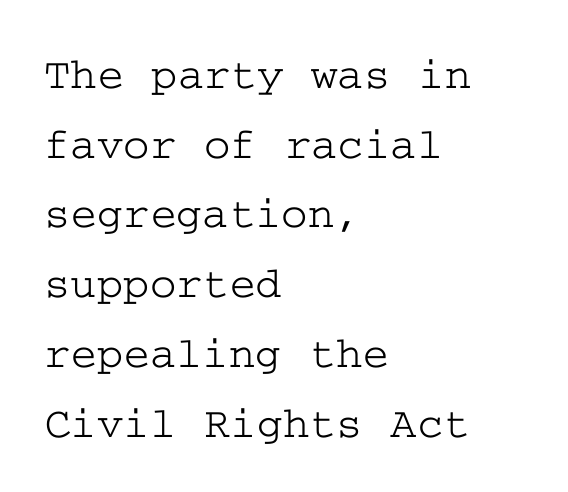
The image shows 45 px wide serif type, upright; set left-aligned, normal line spacing (1.55x), normal letter spacing, not underlined; low stroke contrast and a medium x-height.
